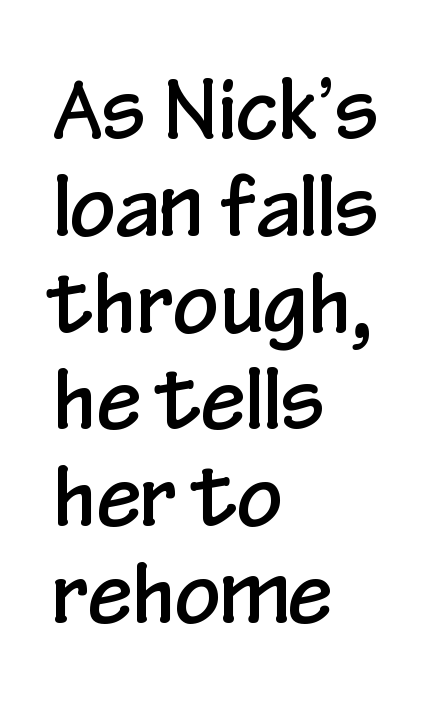
The image shows 80 px condensed sans-serif type, upright; set left-aligned, line spacing 1.21x, normal letter spacing, not underlined; low stroke contrast and a medium x-height.
